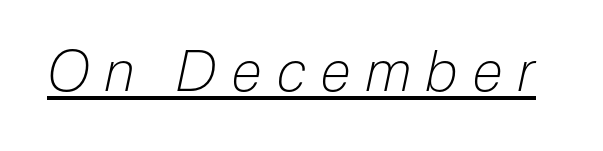
Q: Is the text bold? A: No.
Q: Is the text italic (slanted)? A: Yes, it leans right by about 12 degrees.
Q: Is the text underlined? A: Yes.
Q: Is the spacing between letters normal or unusually wide? A: Unusually wide.
Q: Width (condensed, normal, or wide)? A: Condensed.
Q: Stroke contrast? A: Low.
Q: x-height? A: Medium.
Q: Monospaced? A: No.
